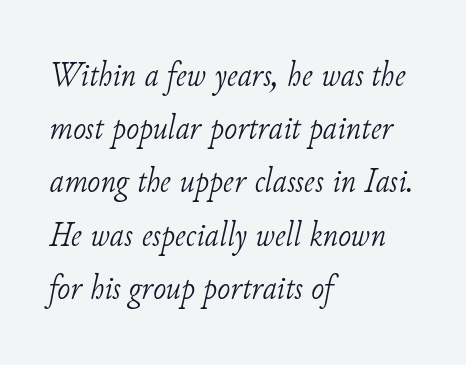
Notice how the passage keeps a crisp vertical edge on the left only. Character widths vary here, with narrow letters taking less room than wide ones. The glyphs look as if they've been sheared to an angle. The face used here is rendered with its standard letterfit. Check the space under the baseline: it is left empty.
